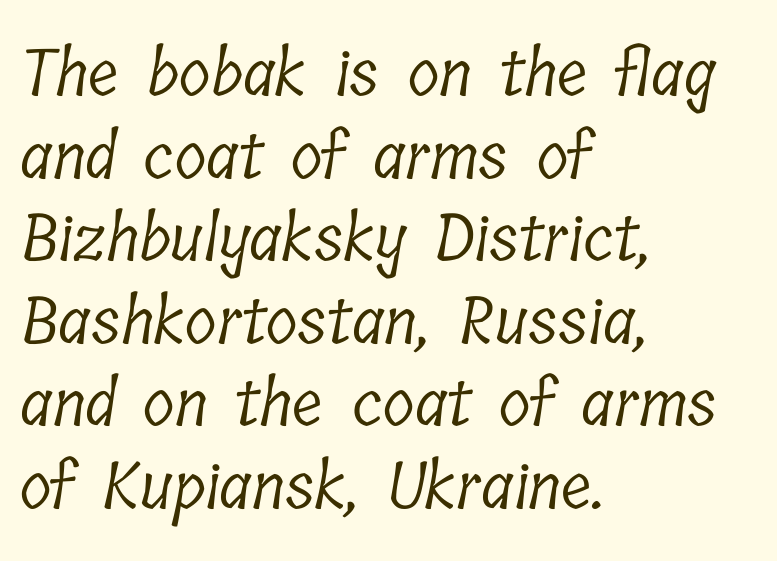
{"serif": "yes", "bold": "no", "weight": "light", "width": "condensed", "stroke_contrast": "low", "x_height": "medium", "monospaced": "no", "underline": "no", "align": "left", "line_spacing": "normal", "line_spacing_ratio": 1.27, "letter_spacing": "normal", "letter_spacing_em": 0.0, "glyph_px": 65}
